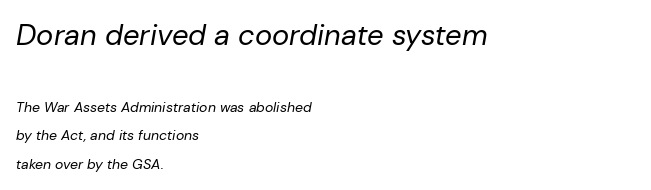
A typesetter would call this zero additional tracking. Each letter keeps its own natural width here, so spacing adapts to shape. Clear beneath every line of the passage. The passage shown leans; its letterforms are oblique.
